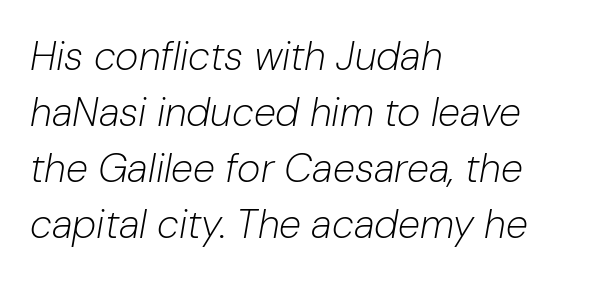
{"italic": "yes", "lean": "right", "slant_degrees": 10, "bold": "no", "weight": "light", "width": "normal", "stroke_contrast": "low", "x_height": "medium", "monospaced": "no", "underline": "no", "align": "left", "line_spacing": "normal", "line_spacing_ratio": 1.4, "letter_spacing": "normal", "letter_spacing_em": 0.0, "glyph_px": 40}
